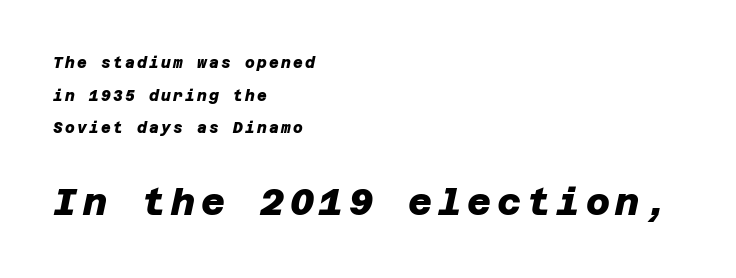
{"serif": "no", "bold": "yes", "weight": "heavy", "width": "normal", "stroke_contrast": "low", "x_height": "large", "underline": "no", "align": "left", "line_spacing": "loose", "line_spacing_ratio": 2.17, "larger_block": "second", "size_ratio": 2.47, "glyph_px": 37}
